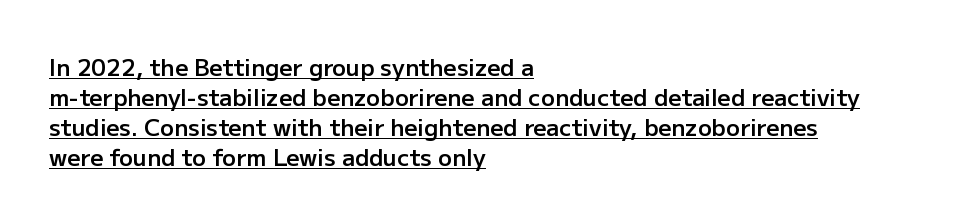
Caption: multi-line text, flush left, ragged right. The glyphs are accompanied by a horizontal stroke just below them. Students, note that the glyphs here touch the page at normal intervals. The characters look somewhat weighty, a semibold short of true bold. Posture: straight, roman, zero tilt. Successive baselines arrive at the customary interval.
